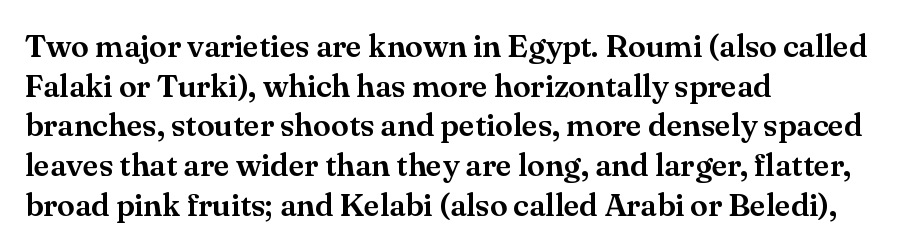
The image shows 32 px serif type, upright; set left-aligned, line spacing 1.24x, normal letter spacing, not underlined; medium stroke contrast and a small x-height.
